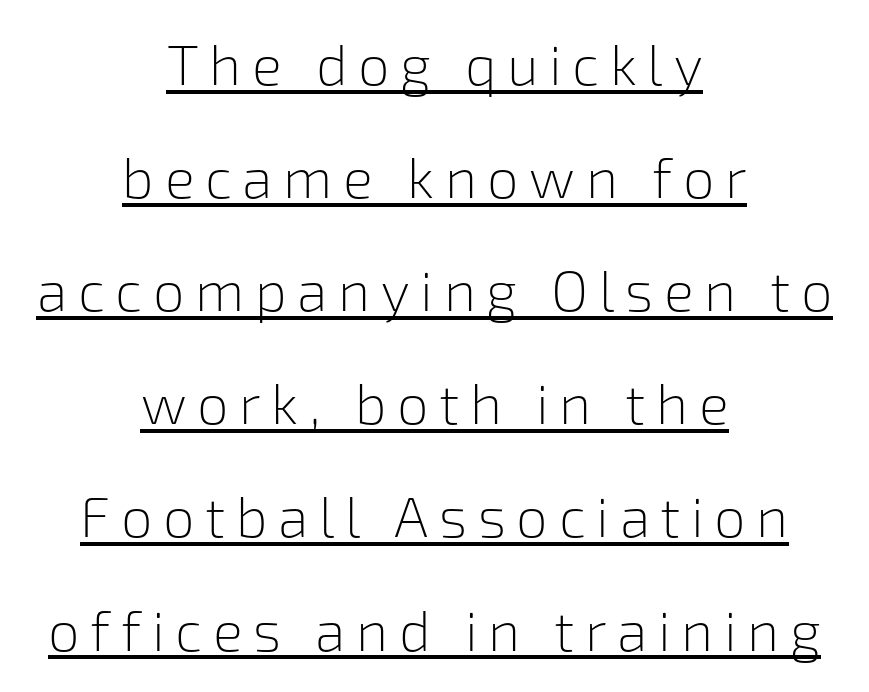
{"serif": "no", "italic": "no", "bold": "no", "weight": "light", "width": "normal", "stroke_contrast": "low", "x_height": "medium", "monospaced": "no", "underline": "yes", "align": "center", "line_spacing": "loose", "line_spacing_ratio": 2.02, "glyph_px": 56}
